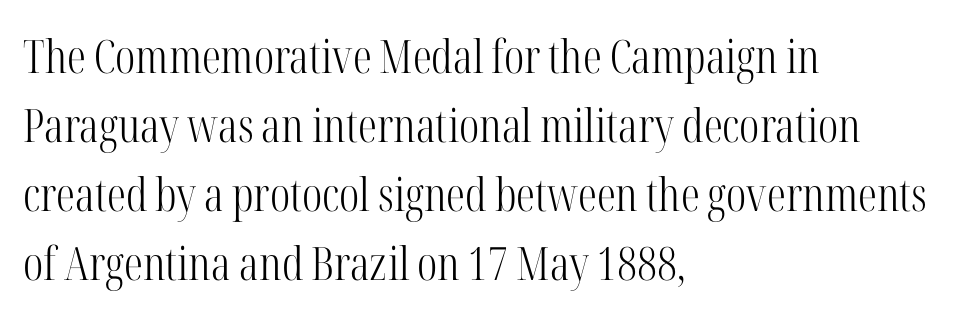
{"serif": "yes", "italic": "no", "bold": "no", "weight": "light", "width": "condensed", "stroke_contrast": "high", "x_height": "medium", "monospaced": "no", "underline": "no", "align": "left", "line_spacing": "normal", "line_spacing_ratio": 1.5, "letter_spacing": "normal", "letter_spacing_em": 0.0, "glyph_px": 46}
